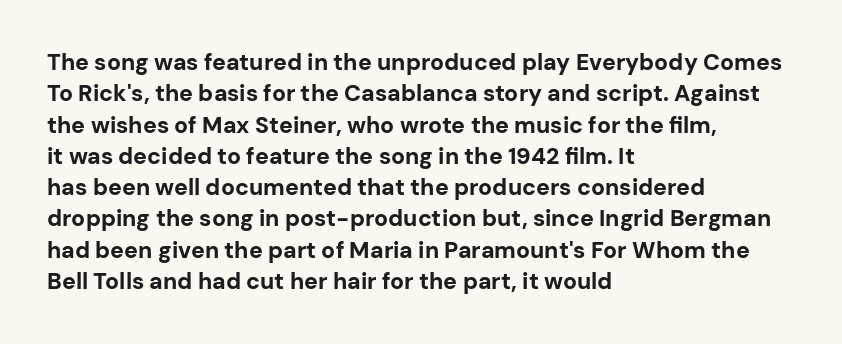
{"italic": "no", "bold": "yes", "underline": "no", "align": "left", "line_spacing": "normal", "line_spacing_ratio": 1.36, "letter_spacing": "normal", "letter_spacing_em": 0.0, "glyph_px": 23}
